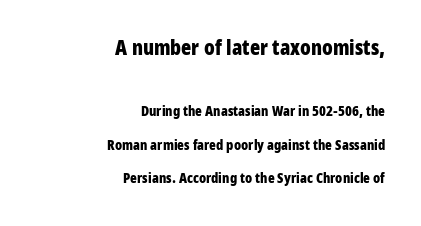
Q: Is the text bold? A: Yes.
Q: Is the text italic (slanted)? A: No, it is upright.
Q: Is the text underlined? A: No.
Q: How is the paragraph aligned? A: Right-aligned.
Q: Is the spacing between letters normal or unusually wide? A: Normal.
Q: Is the spacing between lines tight, normal or loose? A: Loose.
Q: Which block of text is set in a larger size, the first (top) or the second (bottom)? A: The first (top) one.
